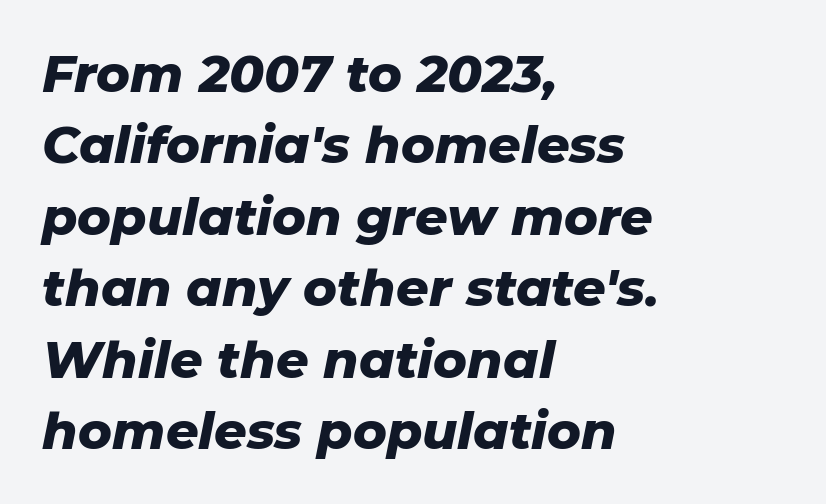
Is the block centered? No — it sits flush against the left margin. Would a proofreader flag this as italicized? Yes. Baseline-to-baseline distance is the conventional proportion of letter height. Bare-footed words on every line. Here the glyphs are tracked normally, forming tight word shapes.
